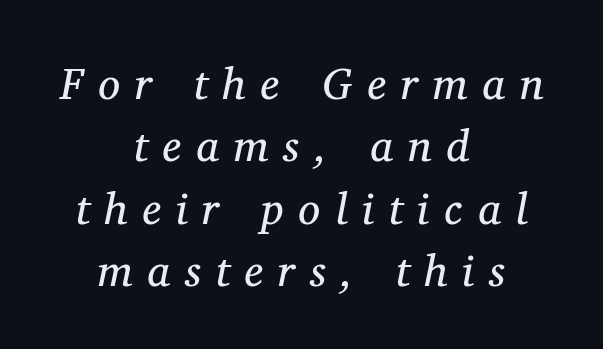
The image shows 44 px regular-weight serif type, italic (leaning right); set centered, normal line spacing (1.42x), unusually wide letter spacing (+0.34 em), not underlined; medium stroke contrast and a medium x-height.
